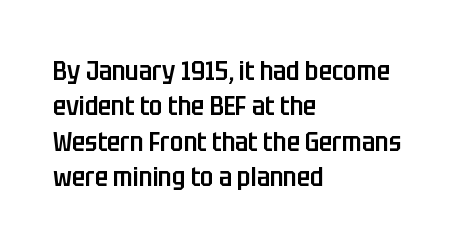
Nobody drew a line under any word here. In terms of leading, this rendering sits right in the middle. Typographic density is moderately raised because the face is semibold. Standard letterfit; no display-style spreading of the glyphs. The text block is weighted toward the left margin, trailing off unevenly rightward. The lettering stays uniformly vertical, giving the passage a roman look.
